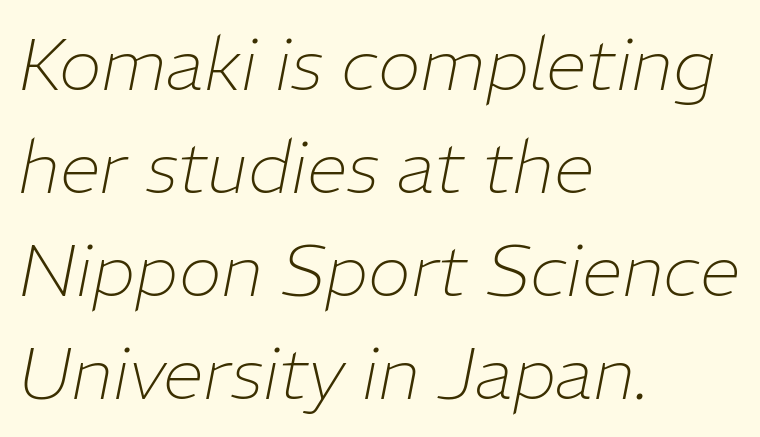
The image shows 73 px thin type, italic (leaning right); set left-aligned, normal line spacing (1.41x), normal letter spacing, not underlined; low stroke contrast and a medium x-height.
